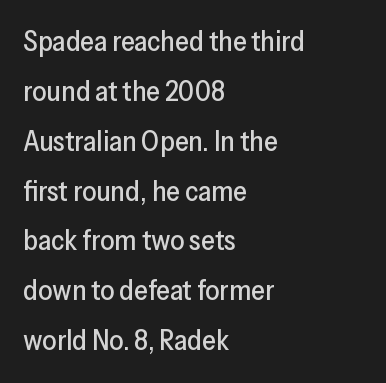
The image shows 28 px sans-serif type, upright; set left-aligned, line spacing 1.78x, normal letter spacing, not underlined; low stroke contrast and a medium x-height.
